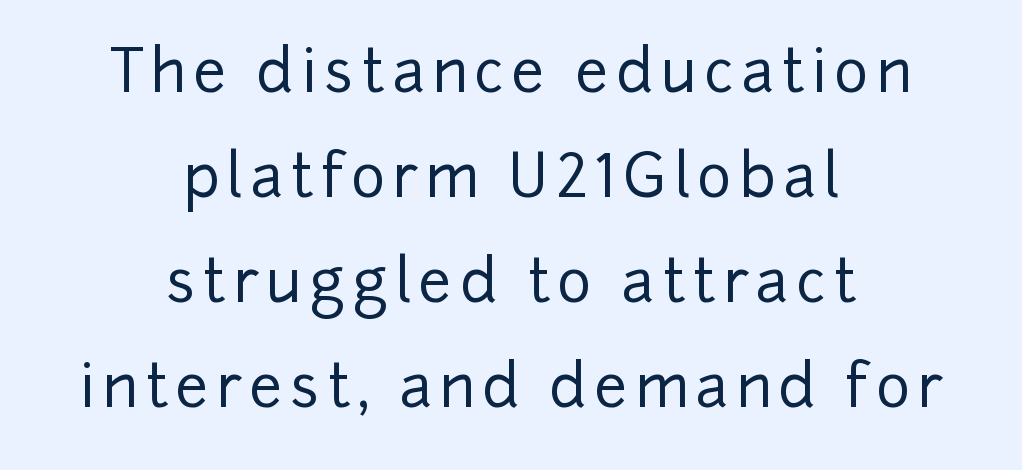
Think of a printed novel: that variable character pitch is what you see here. This sample uses an upright cut, with every glyph sitting square on the baseline. The font family rendered here belongs to the sans-serif group. Plain, unruled lines of type. The text block is weighted toward neither margin, spreading evenly from the middle.
